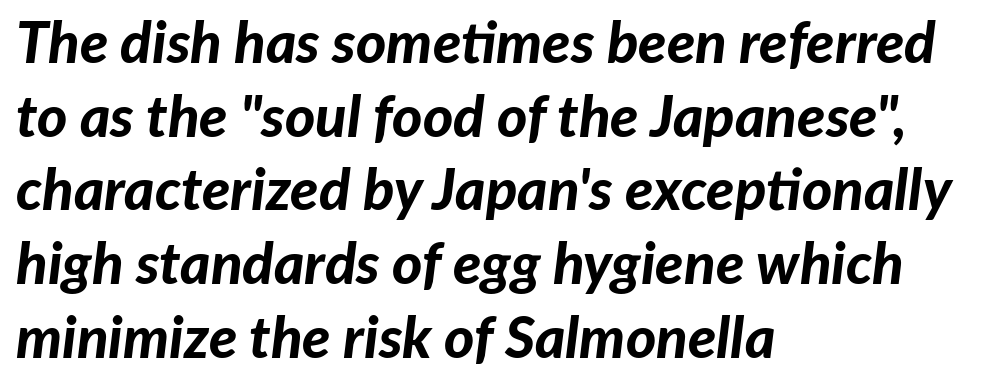
Every letter is thick-stroked: bold, no question. Students, note that the glyphs here touch the page at normal intervals. The passage shown is not underscored anywhere. This is oblique type, the kind used for emphasis or titles. One glance says typical: line gaps are just what's usual. This sample has the flowing, uneven cadence of proportional lettering.
